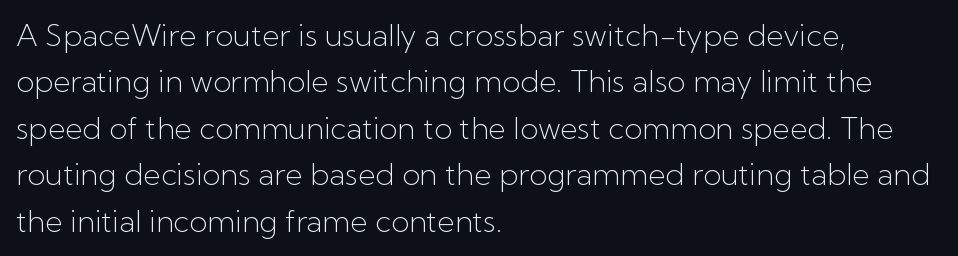
{"serif": "no", "italic": "no", "bold": "no", "weight": "light", "width": "normal", "stroke_contrast": "low", "x_height": "medium", "monospaced": "no", "underline": "no", "align": "left", "line_spacing": "normal", "line_spacing_ratio": 1.55, "letter_spacing": "normal", "letter_spacing_em": 0.0, "glyph_px": 30}
